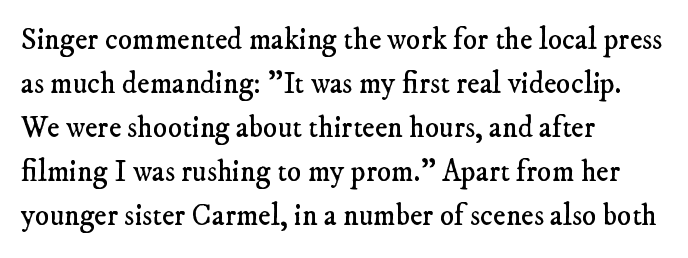
Where is the straight margin? On the left. Serif or sans? Serif — the stroke terminals have little feet. Spacing between characters is what you'd get straight out of the box. The block of text has a typical density, with ordinary space between rows.
